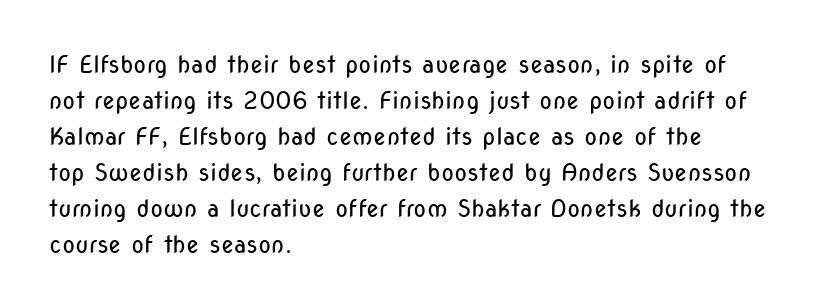
Q: Is the text bold? A: No.
Q: Is the text italic (slanted)? A: No, it is upright.
Q: Is the text underlined? A: No.
Q: How is the paragraph aligned? A: Left-aligned.
Q: Is the spacing between letters normal or unusually wide? A: Normal.
Q: Is the spacing between lines tight, normal or loose? A: Normal.
